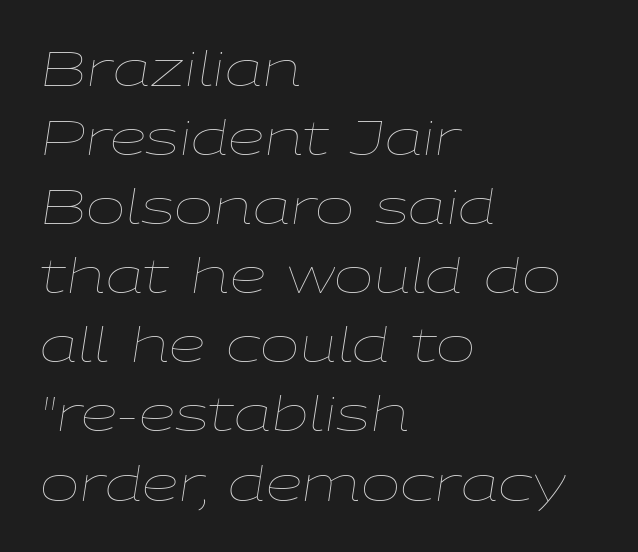
{"italic": "yes", "lean": "right", "slant_degrees": 9, "bold": "no", "weight": "thin", "width": "wide", "stroke_contrast": "low", "x_height": "medium", "monospaced": "no", "underline": "no", "align": "left", "line_spacing": "normal", "line_spacing_ratio": 1.47, "letter_spacing": "normal", "letter_spacing_em": 0.0, "glyph_px": 47}
